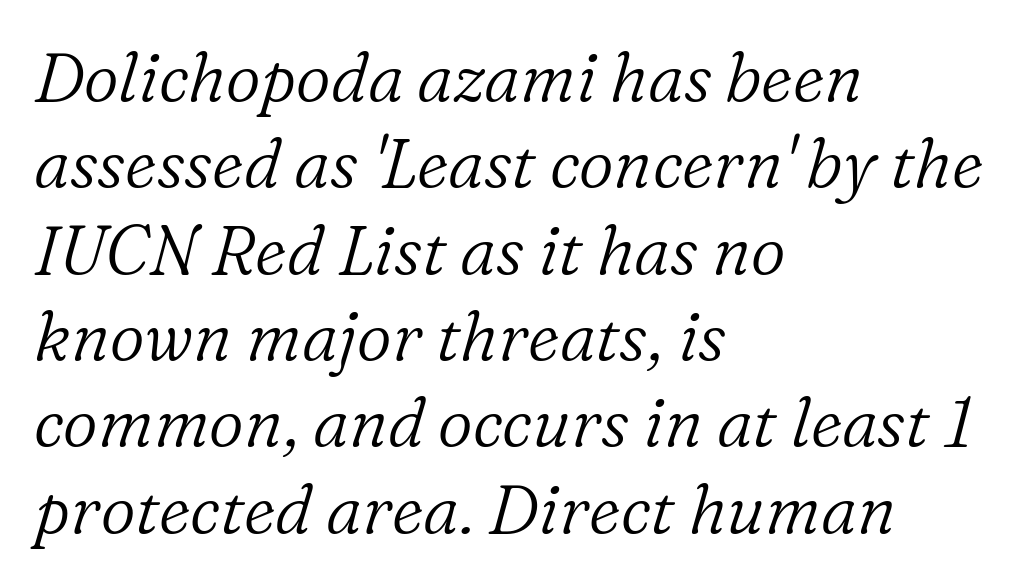
{"serif": "yes", "italic": "yes", "lean": "right", "slant_degrees": 16, "bold": "no", "weight": "light", "width": "normal", "stroke_contrast": "low", "x_height": "medium", "monospaced": "no", "underline": "no", "align": "left", "line_spacing": "normal", "line_spacing_ratio": 1.27, "letter_spacing": "normal", "letter_spacing_em": 0.0, "glyph_px": 68}
